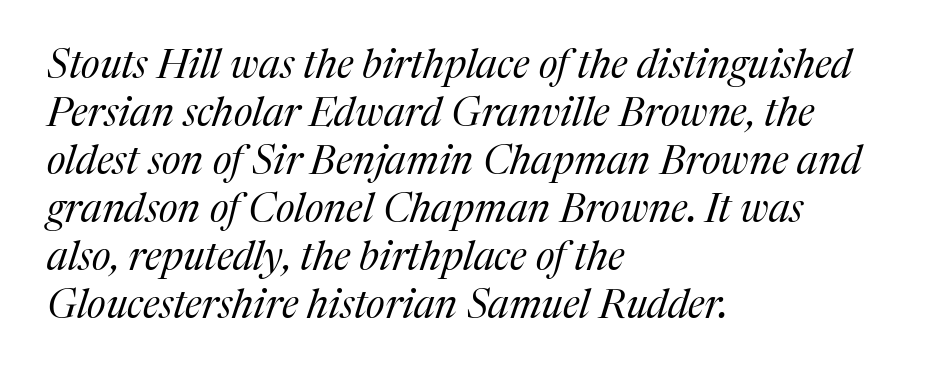
{"serif": "yes", "italic": "yes", "lean": "right", "slant_degrees": 17, "bold": "no", "weight": "regular", "width": "normal", "stroke_contrast": "medium", "x_height": "medium", "monospaced": "no", "underline": "no", "align": "left", "line_spacing_ratio": 1.2, "letter_spacing": "normal", "letter_spacing_em": 0.0, "glyph_px": 40}
